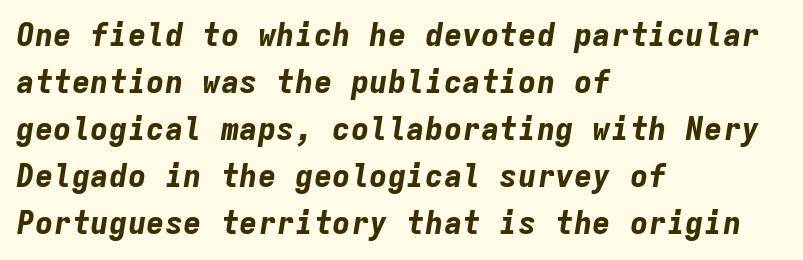
{"italic": "yes", "lean": "right", "slant_degrees": 9, "bold": "yes", "weight": "bold", "width": "normal", "stroke_contrast": "low", "x_height": "medium", "monospaced": "yes", "underline": "no", "align": "left", "line_spacing": "normal", "line_spacing_ratio": 1.52, "letter_spacing": "normal", "letter_spacing_em": 0.0, "glyph_px": 31}
